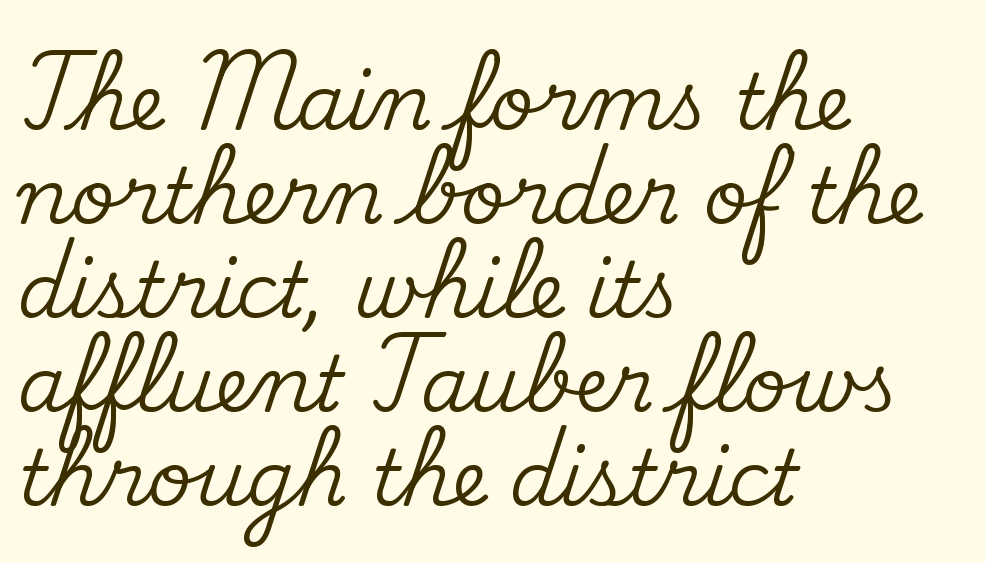
{"width": "normal", "stroke_contrast": "medium", "x_height": "small", "monospaced": "no", "underline": "no", "align": "left", "line_spacing_ratio": 1.22, "letter_spacing": "normal", "letter_spacing_em": 0.0, "glyph_px": 77}
